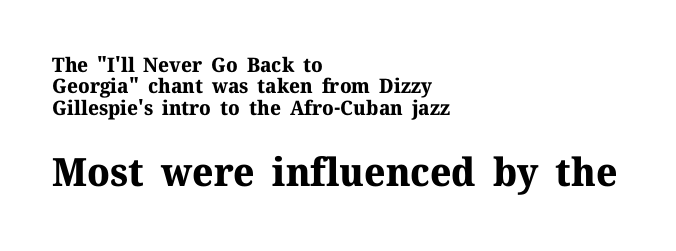
The image shows 39 px bold serif type, upright; set left-aligned, tight line spacing (1.07x), normal letter spacing, not underlined; the second (bottom) block is 1.95x larger; medium stroke contrast and a medium x-height.
